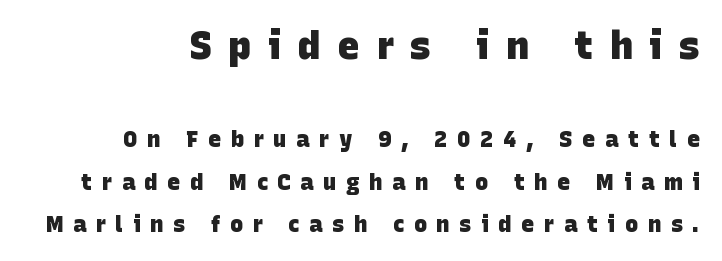
The image shows 38 px heavy sans-serif type; set loose line spacing (1.94x), unusually wide letter spacing (+0.44 em), not underlined; the first (top) block is 1.73x larger; low stroke contrast and a large x-height.
